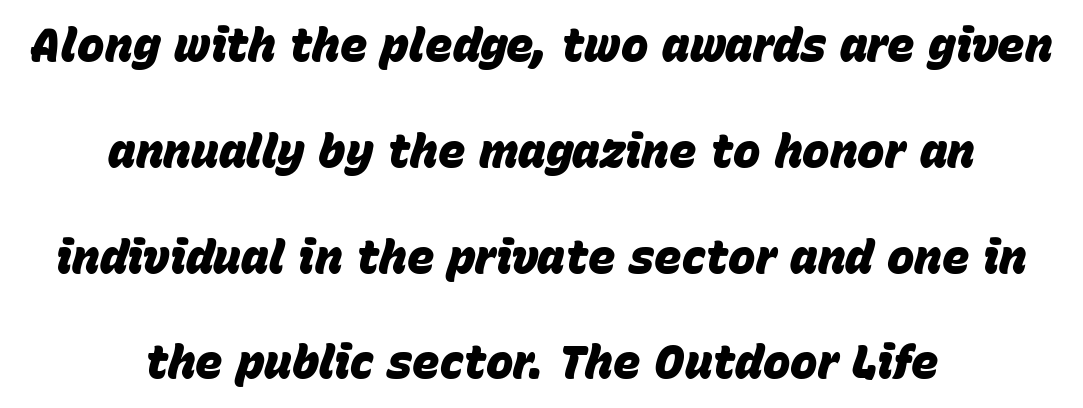
{"italic": "yes", "lean": "right", "slant_degrees": 15, "bold": "yes", "weight": "heavy", "width": "normal", "stroke_contrast": "low", "x_height": "large", "monospaced": "no", "underline": "no", "align": "center", "line_spacing": "loose", "line_spacing_ratio": 2.3, "letter_spacing": "normal", "letter_spacing_em": 0.0, "glyph_px": 46}
